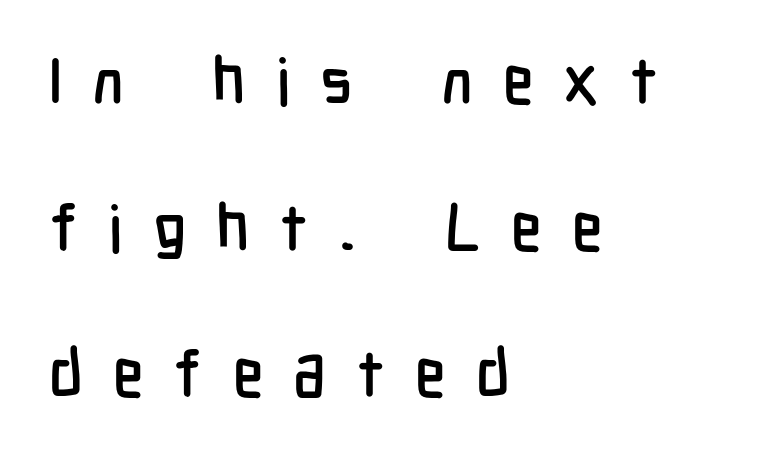
To sum up the face: it is a sans, with no serifs. The text block is weighted toward the left margin, trailing off unevenly rightward. Compared with typical paragraphs, the rows here are farther apart. The lettering holds an erect, upright posture throughout. The passage shown has open, widely tracked lettering throughout. Each row of text sits above clean, open space.
